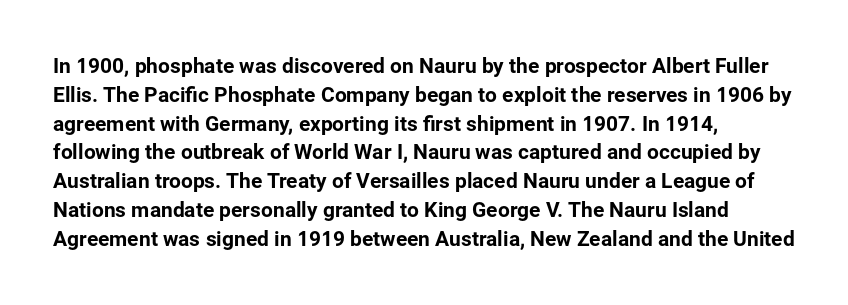
The compositor pushed each line to the left boundary. The strip under each line holds only bare page. When letters stand straight like this, we call the style roman or upright. Letter spacing: default. In terms of leading, this rendering sits right in the middle.
